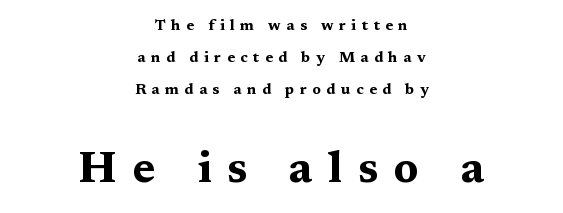
Q: Is the text bold? A: Yes.
Q: Is the text italic (slanted)? A: No, it is upright.
Q: Is the typeface a serif or a sans-serif typeface? A: Serif.
Q: Is the text underlined? A: No.
Q: How is the paragraph aligned? A: Centered.
Q: Is the spacing between letters normal or unusually wide? A: Unusually wide.
Q: Is the spacing between lines tight, normal or loose? A: Loose.
Q: Which block of text is set in a larger size, the first (top) or the second (bottom)? A: The second (bottom) one.
Q: Width (condensed, normal, or wide)? A: Wide.
Q: Stroke contrast? A: Medium.
Q: x-height? A: Medium.
Q: Monospaced? A: No.
